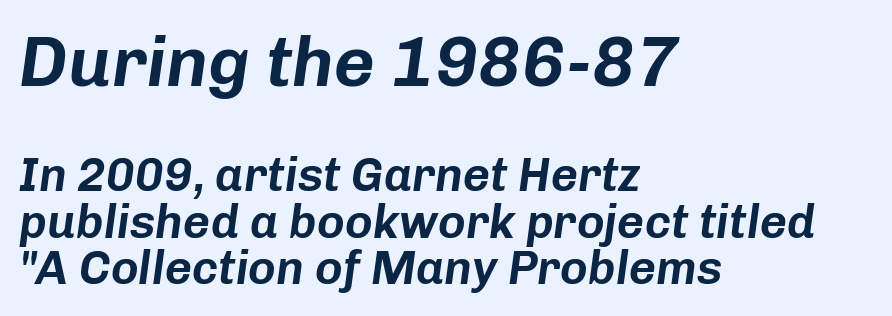
Q: Is the text italic (slanted)? A: Yes, it leans right by about 8 degrees.
Q: Is the text underlined? A: No.
Q: How is the paragraph aligned? A: Left-aligned.
Q: Is the spacing between letters normal or unusually wide? A: Normal.
Q: Is the spacing between lines tight, normal or loose? A: Tight.
Q: Which block of text is set in a larger size, the first (top) or the second (bottom)? A: The first (top) one.
Q: Width (condensed, normal, or wide)? A: Normal.
Q: Stroke contrast? A: Low.
Q: x-height? A: Medium.
Q: Monospaced? A: No.
